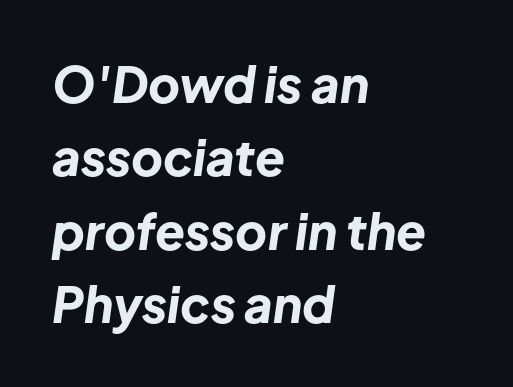
Does extra space separate the letters? No, they use regular spacing. The passage shown is not underscored anywhere. Character widths vary here, with narrow letters taking less room than wide ones. A typesetter would call this leading conventional body-copy spacing. The typography opts for an oblique posture over an upright one.
